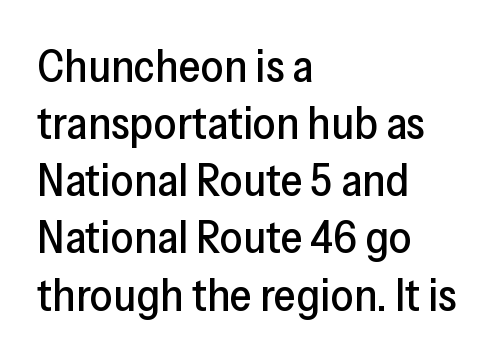
Spacing verdict: proportional, widths tailored to each character. In terms of leading, this rendering sits right in the middle. The letters stand upright; this is a roman face. This rendering features lettering with no underline. Where is the straight margin? On the left.
